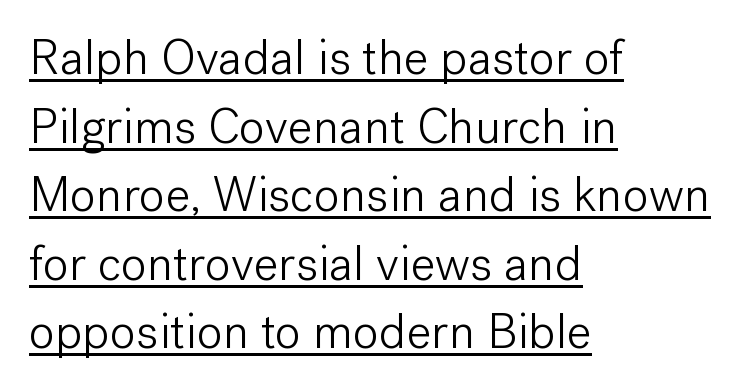
Q: Is the text bold? A: No.
Q: Is the text italic (slanted)? A: No, it is upright.
Q: Is the typeface a serif or a sans-serif typeface? A: Sans-serif.
Q: Is the text underlined? A: Yes.
Q: How is the paragraph aligned? A: Left-aligned.
Q: Is the spacing between letters normal or unusually wide? A: Normal.
Q: Is the spacing between lines tight, normal or loose? A: Normal.
Q: Width (condensed, normal, or wide)? A: Normal.
Q: Stroke contrast? A: Low.
Q: x-height? A: Medium.
Q: Monospaced? A: No.
